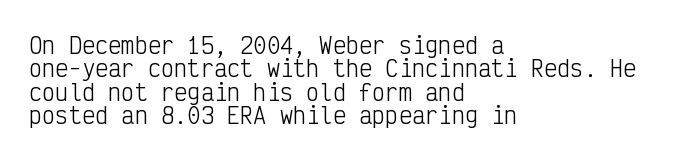
{"italic": "no", "bold": "no", "underline": "no", "align": "left", "line_spacing": "tight", "line_spacing_ratio": 1.06, "letter_spacing": "normal", "letter_spacing_em": 0.0, "glyph_px": 22}
